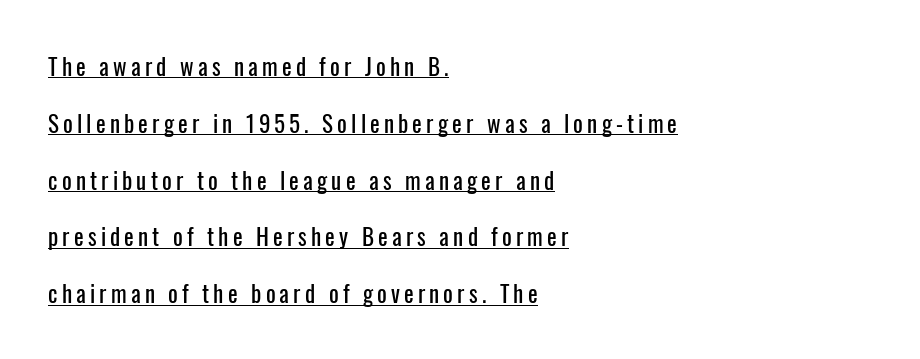
The image shows 23 px text type, upright; set left-aligned, loose line spacing (2.47x), underlined.
